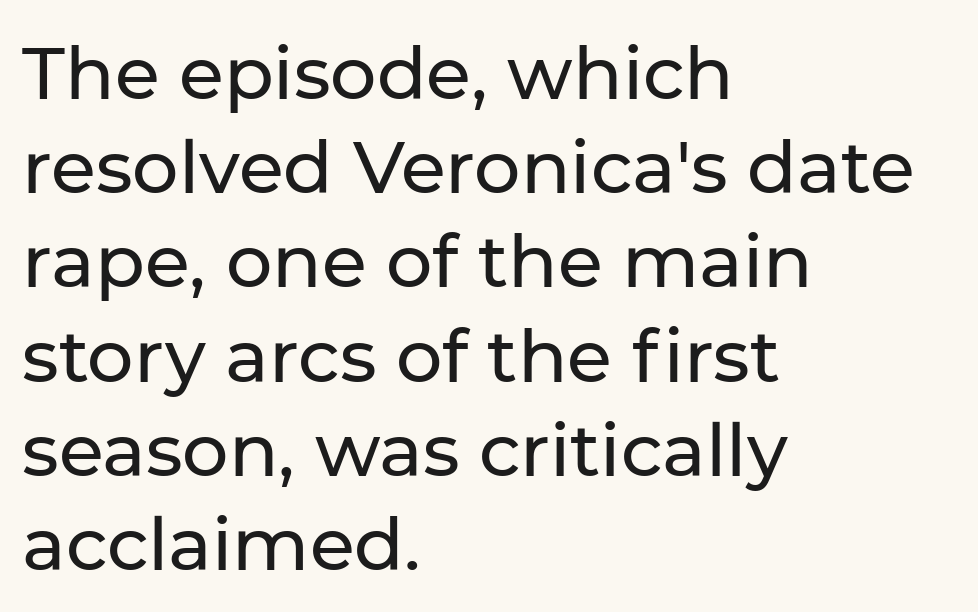
Q: Is the text italic (slanted)? A: No, it is upright.
Q: Is the typeface a serif or a sans-serif typeface? A: Sans-serif.
Q: Is the text underlined? A: No.
Q: How is the paragraph aligned? A: Left-aligned.
Q: Is the spacing between letters normal or unusually wide? A: Normal.
Q: Is the spacing between lines tight, normal or loose? A: Normal.
Q: Width (condensed, normal, or wide)? A: Normal.
Q: Stroke contrast? A: Low.
Q: x-height? A: Medium.
Q: Monospaced? A: No.
